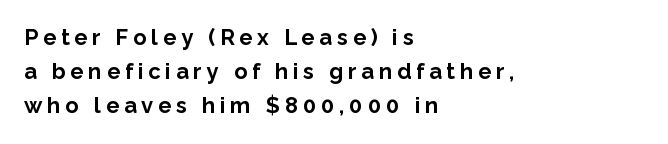
{"italic": "no", "bold": "yes", "underline": "no", "align": "left", "line_spacing": "normal", "line_spacing_ratio": 1.55, "letter_spacing": "wide", "letter_spacing_em": 0.22, "glyph_px": 22}
